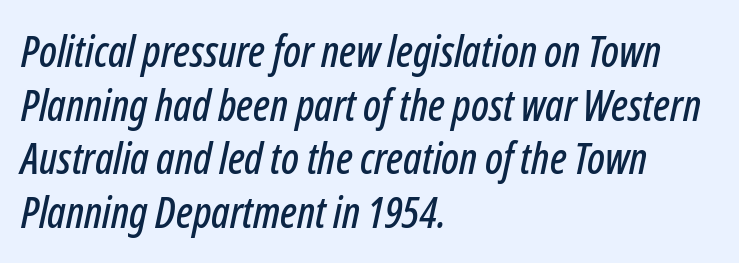
Q: Is the text italic (slanted)? A: Yes, it leans right by about 12 degrees.
Q: Is the text underlined? A: No.
Q: How is the paragraph aligned? A: Left-aligned.
Q: Is the spacing between letters normal or unusually wide? A: Normal.
Q: Is the spacing between lines tight, normal or loose? A: Normal.
Q: Width (condensed, normal, or wide)? A: Condensed.
Q: Stroke contrast? A: Low.
Q: x-height? A: Medium.
Q: Monospaced? A: No.
